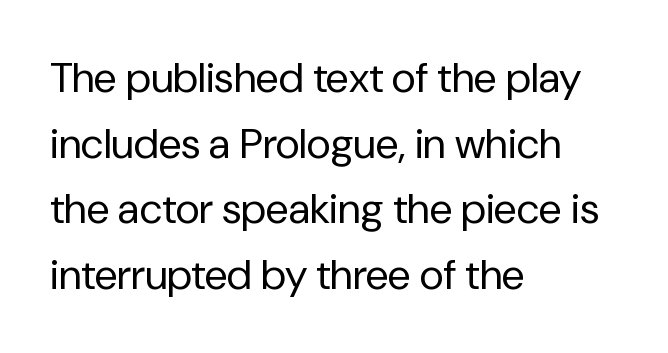
Q: Is the text bold? A: No.
Q: Is the text italic (slanted)? A: No, it is upright.
Q: Is the typeface a serif or a sans-serif typeface? A: Sans-serif.
Q: Is the text underlined? A: No.
Q: How is the paragraph aligned? A: Left-aligned.
Q: Is the spacing between letters normal or unusually wide? A: Normal.
Q: Is the spacing between lines tight, normal or loose? A: Normal.
Q: Width (condensed, normal, or wide)? A: Normal.
Q: Stroke contrast? A: Low.
Q: x-height? A: Medium.
Q: Monospaced? A: No.
